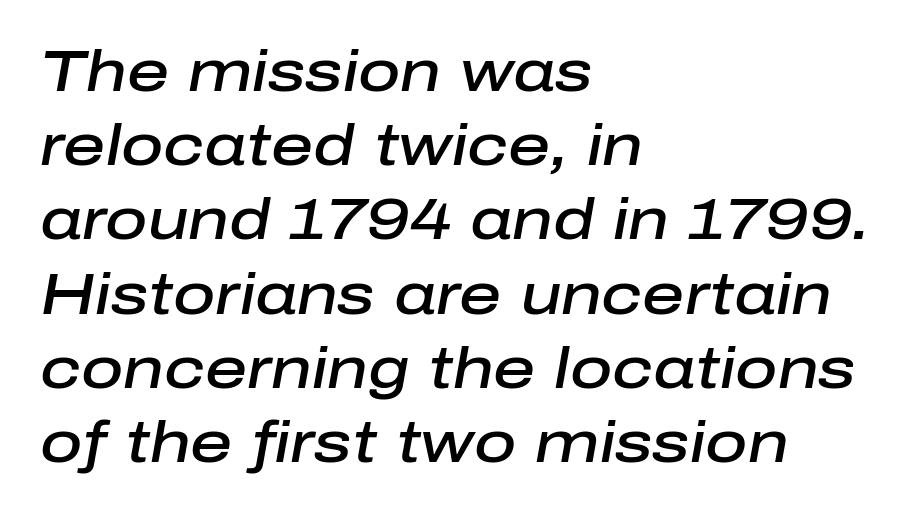
{"italic": "yes", "lean": "right", "slant_degrees": 10, "bold": "semi", "weight": "semibold", "width": "normal", "stroke_contrast": "low", "x_height": "medium", "monospaced": "no", "underline": "no", "align": "left", "line_spacing": "normal", "line_spacing_ratio": 1.28, "letter_spacing": "normal", "letter_spacing_em": 0.0, "glyph_px": 58}
